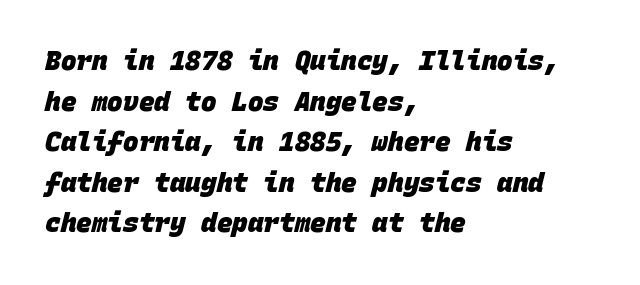
The image shows 26 px bold type; set left-aligned, normal line spacing (1.56x), normal letter spacing, not underlined.
